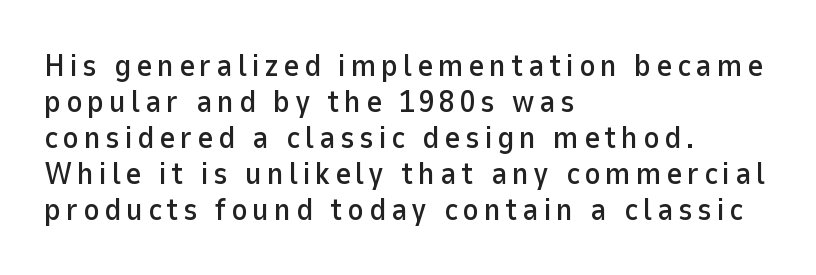
The image shows 31 px sans-serif type, upright; set left-aligned, line spacing 1.16x, not underlined; low stroke contrast and a medium x-height.
